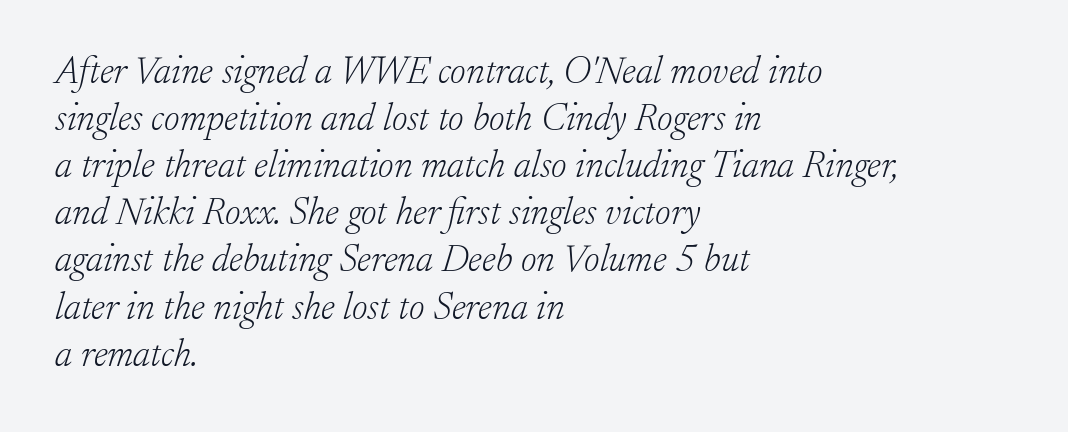
Look at the tracking — it's just the regular setting, nothing added. Lines of text with bare space underneath. Varying glyph widths throughout — classic text-font behaviour. Does the lettering tilt? It does — this is italic. Does the copy run flush right? No — it runs flush left.
